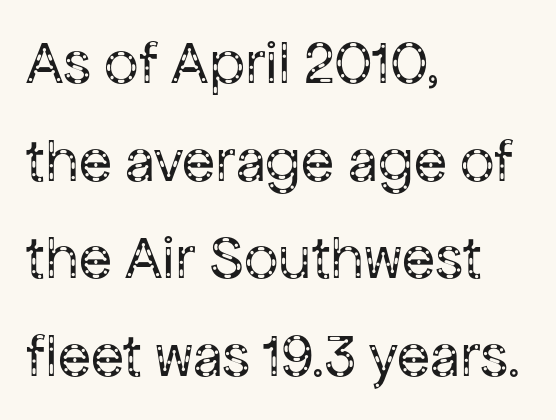
Q: Is the text bold? A: No.
Q: Is the text italic (slanted)? A: No, it is upright.
Q: Is the typeface a serif or a sans-serif typeface? A: Sans-serif.
Q: Is the text underlined? A: No.
Q: How is the paragraph aligned? A: Left-aligned.
Q: Is the spacing between letters normal or unusually wide? A: Normal.
Q: Is the spacing between lines tight, normal or loose? A: Normal.
Q: Width (condensed, normal, or wide)? A: Normal.
Q: Stroke contrast? A: Low.
Q: x-height? A: Medium.
Q: Monospaced? A: No.
